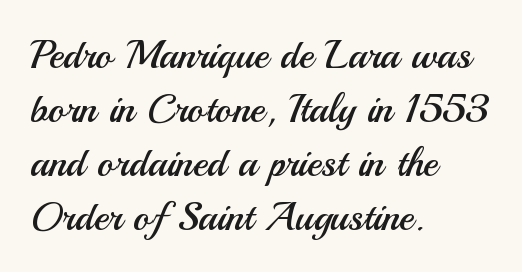
{"serif": "no", "bold": "no", "weight": "regular", "width": "normal", "stroke_contrast": "medium", "x_height": "small", "monospaced": "no", "underline": "no", "align": "left", "line_spacing": "normal", "line_spacing_ratio": 1.35, "letter_spacing": "normal", "letter_spacing_em": 0.0, "glyph_px": 40}
